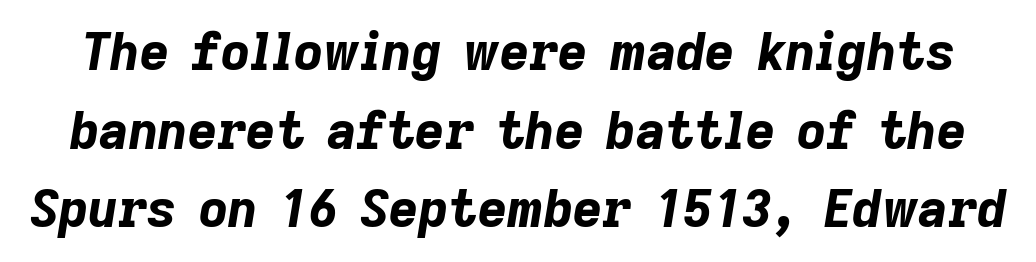
{"italic": "yes", "lean": "right", "slant_degrees": 9, "bold": "yes", "weight": "bold", "width": "normal", "stroke_contrast": "low", "x_height": "medium", "monospaced": "no", "underline": "no", "line_spacing": "normal", "line_spacing_ratio": 1.54, "letter_spacing": "normal", "letter_spacing_em": 0.0, "glyph_px": 51}
